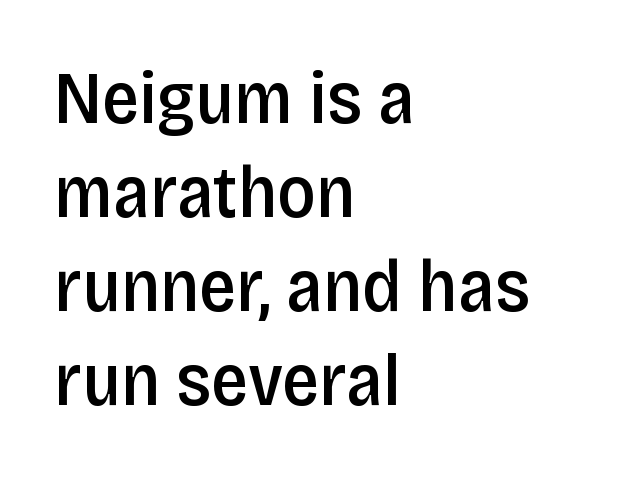
The image shows 74 px semibold, condensed sans-serif type, upright; set left-aligned, normal line spacing (1.27x), normal letter spacing, not underlined; low stroke contrast and a large x-height.
